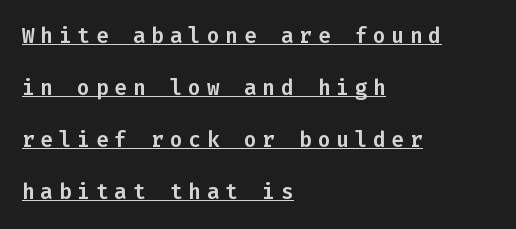
{"italic": "no", "underline": "yes", "align": "left", "line_spacing": "loose", "line_spacing_ratio": 2.48, "letter_spacing": "wide", "letter_spacing_em": 0.28, "glyph_px": 21}
